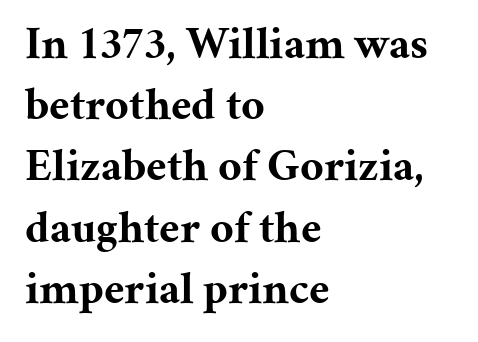
The image shows 46 px bold serif type, upright; set left-aligned, normal line spacing (1.33x), normal letter spacing, not underlined; medium stroke contrast and a medium x-height.
